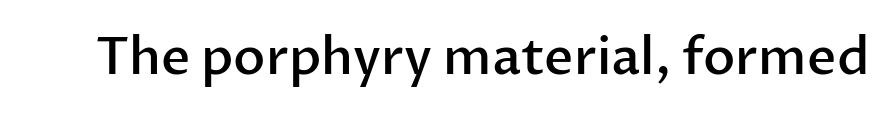
{"serif": "no", "italic": "no", "bold": "semi", "weight": "semibold", "width": "normal", "stroke_contrast": "low", "x_height": "medium", "monospaced": "no", "underline": "no", "letter_spacing": "normal", "letter_spacing_em": 0.0, "glyph_px": 51}
